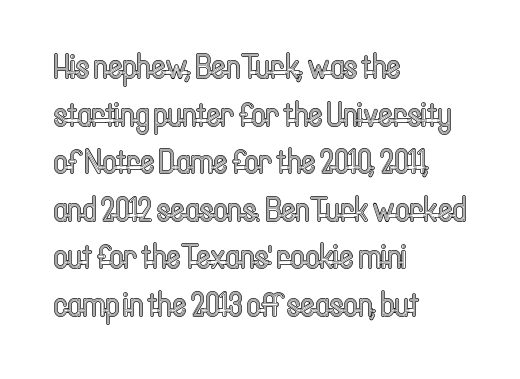
{"italic": "no", "width": "condensed", "x_height": "medium", "monospaced": "no", "underline": "no", "align": "left", "line_spacing": "normal", "line_spacing_ratio": 1.4, "letter_spacing": "normal", "letter_spacing_em": 0.0, "glyph_px": 34}
